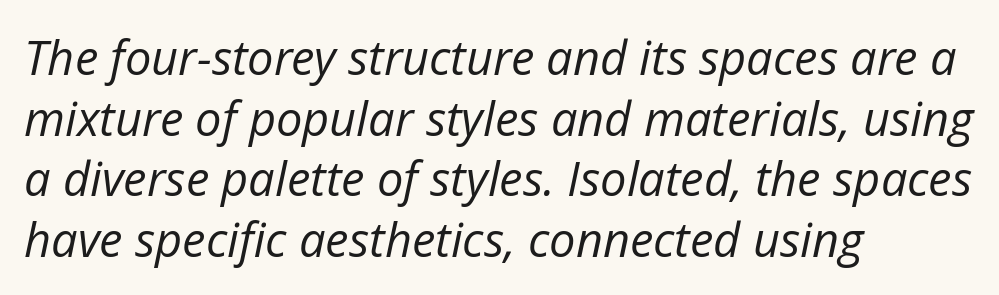
The image shows 47 px regular-weight type, italic (leaning right); set left-aligned, normal line spacing (1.29x), normal letter spacing, not underlined; low stroke contrast and a medium x-height.
